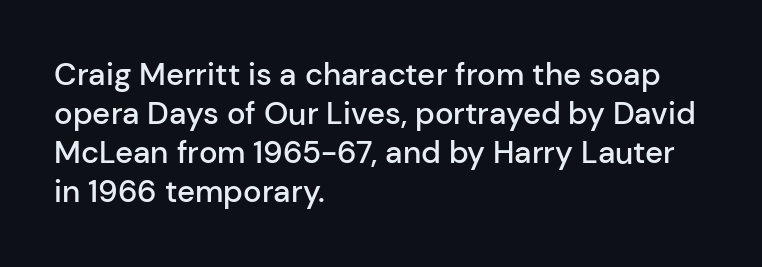
The image shows 31 px semibold sans-serif type, upright; set left-aligned, normal line spacing (1.26x), normal letter spacing, not underlined; low stroke contrast and a medium x-height.
